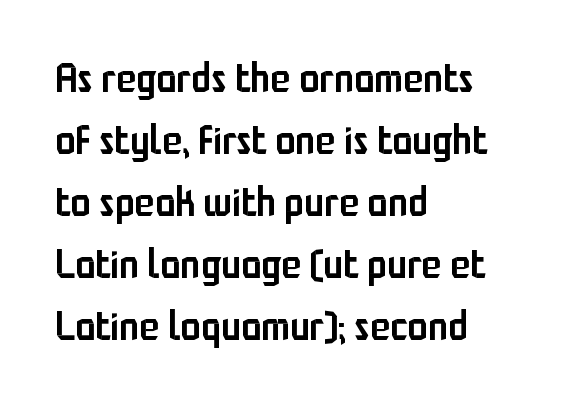
The image shows 41 px semibold, condensed sans-serif type, upright; set left-aligned, normal line spacing (1.51x), normal letter spacing, not underlined; low stroke contrast and a medium x-height.
